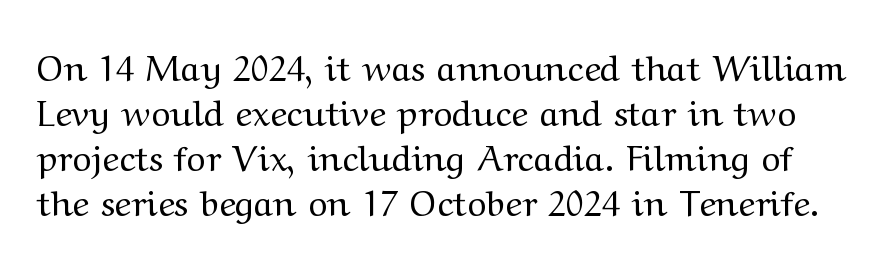
{"serif": "yes", "italic": "no", "bold": "no", "weight": "regular", "width": "wide", "stroke_contrast": "medium", "x_height": "medium", "monospaced": "no", "underline": "no", "line_spacing": "normal", "line_spacing_ratio": 1.25, "letter_spacing": "normal", "letter_spacing_em": 0.0, "glyph_px": 36}
